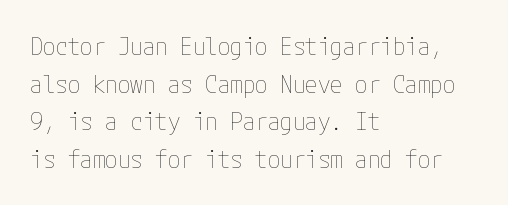
The image shows 25 px text type, upright; set left-aligned, normal line spacing (1.51x), normal letter spacing, not underlined.
